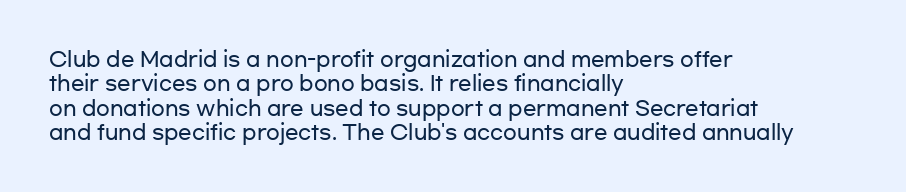
{"italic": "no", "underline": "no", "align": "left", "line_spacing_ratio": 1.22, "letter_spacing": "normal", "letter_spacing_em": 0.0, "glyph_px": 20}
